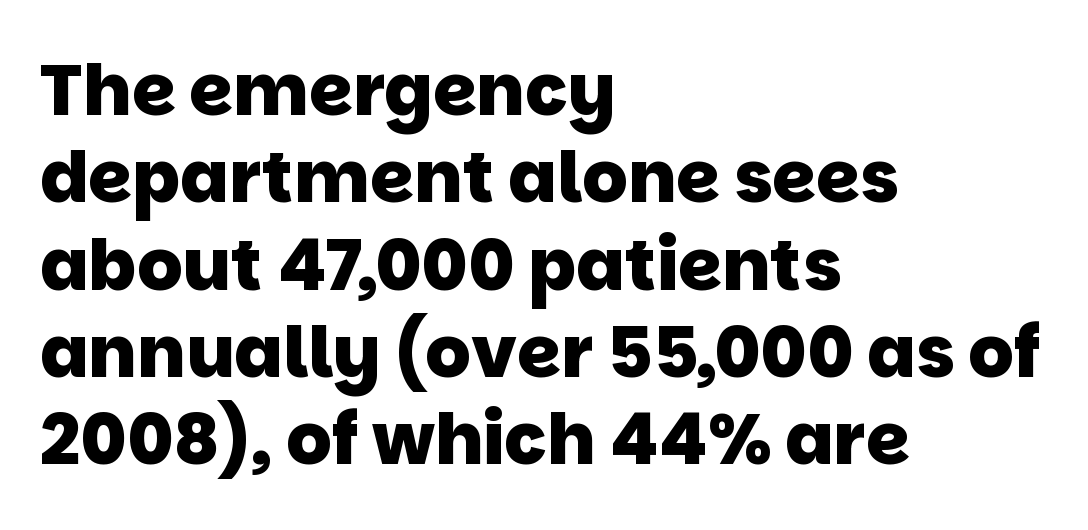
{"serif": "no", "bold": "yes", "weight": "heavy", "width": "normal", "stroke_contrast": "low", "x_height": "large", "monospaced": "no", "underline": "no", "align": "left", "line_spacing_ratio": 1.23, "letter_spacing": "normal", "letter_spacing_em": 0.0, "glyph_px": 71}
